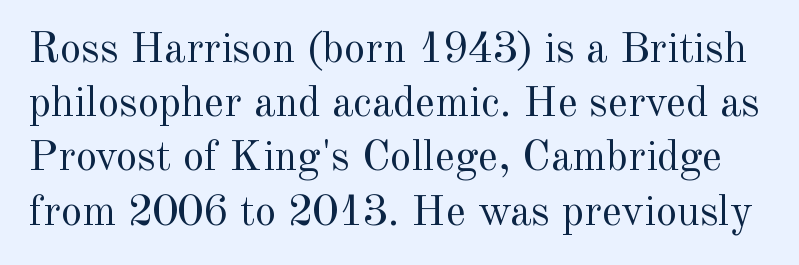
The weight tops out at a normal text grade. Regarding serifs, this sample has them. This sample uses an upright cut, with every glyph sitting square on the baseline. Compared with typical body copy, the letter spacing here is the same. Clear beneath every line of the passage.
